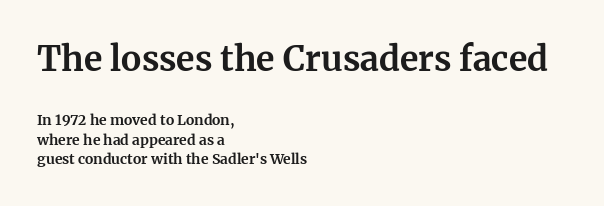
Q: Is the text bold? A: Yes.
Q: Is the text italic (slanted)? A: No, it is upright.
Q: Is the typeface a serif or a sans-serif typeface? A: Serif.
Q: Is the text underlined? A: No.
Q: How is the paragraph aligned? A: Left-aligned.
Q: Is the spacing between letters normal or unusually wide? A: Normal.
Q: Is the spacing between lines tight, normal or loose? A: Normal.
Q: Which block of text is set in a larger size, the first (top) or the second (bottom)? A: The first (top) one.
Q: Width (condensed, normal, or wide)? A: Normal.
Q: Stroke contrast? A: Medium.
Q: x-height? A: Medium.
Q: Monospaced? A: No.
